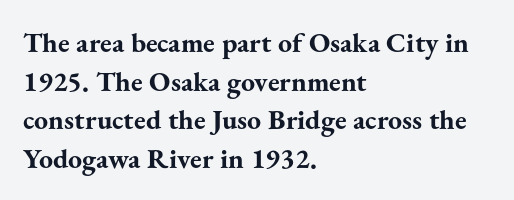
Q: Is the text bold? A: Yes.
Q: Is the text italic (slanted)? A: No, it is upright.
Q: Is the typeface a serif or a sans-serif typeface? A: Serif.
Q: Is the text underlined? A: No.
Q: How is the paragraph aligned? A: Left-aligned.
Q: Is the spacing between letters normal or unusually wide? A: Normal.
Q: Is the spacing between lines tight, normal or loose? A: Normal.
Q: Width (condensed, normal, or wide)? A: Normal.
Q: Stroke contrast? A: Medium.
Q: x-height? A: Small.
Q: Monospaced? A: No.
